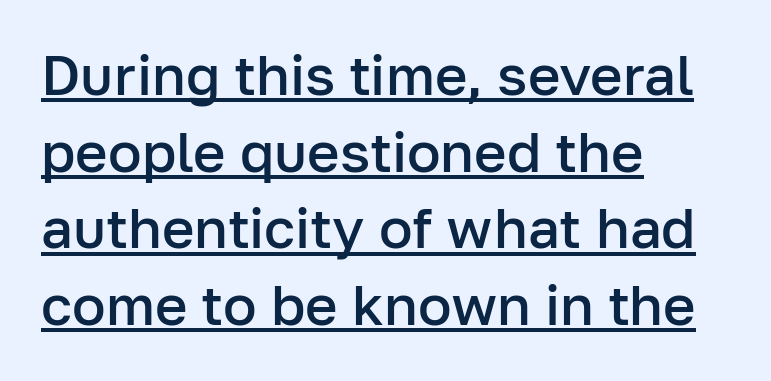
{"serif": "no", "italic": "no", "bold": "semi", "weight": "semibold", "width": "normal", "stroke_contrast": "low", "x_height": "medium", "monospaced": "no", "underline": "yes", "align": "left", "line_spacing": "normal", "line_spacing_ratio": 1.37, "letter_spacing": "normal", "letter_spacing_em": 0.0, "glyph_px": 56}
